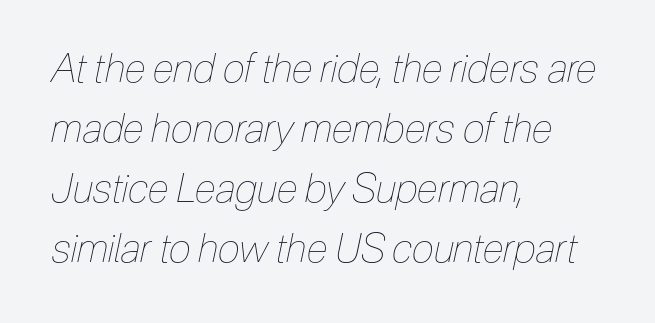
Q: Is the text bold? A: No.
Q: Is the text italic (slanted)? A: Yes, it leans right by about 12 degrees.
Q: Is the text underlined? A: No.
Q: How is the paragraph aligned? A: Left-aligned.
Q: Is the spacing between letters normal or unusually wide? A: Normal.
Q: Is the spacing between lines tight, normal or loose? A: Normal.
Q: Width (condensed, normal, or wide)? A: Condensed.
Q: Stroke contrast? A: Low.
Q: x-height? A: Medium.
Q: Monospaced? A: No.
